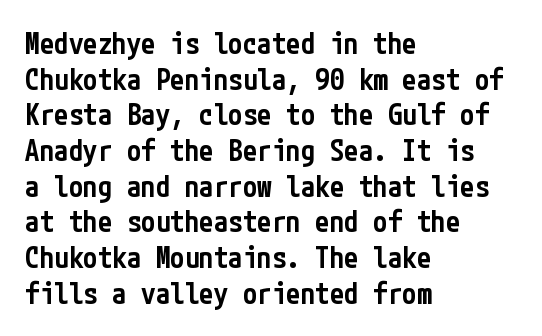
The image shows 29 px semibold, condensed sans-serif type, upright; set left-aligned, line spacing 1.23x, normal letter spacing, not underlined; low stroke contrast and a medium x-height.
